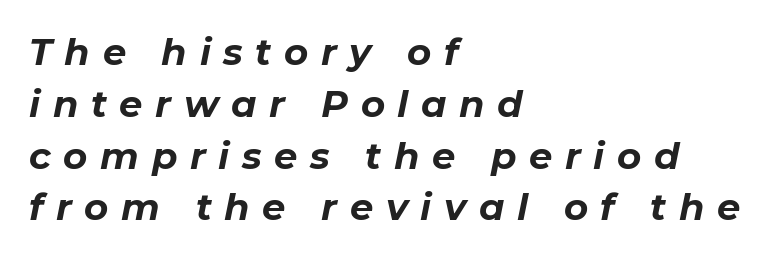
Is there much room between lines? A standard amount, neither cramped nor airy. You could not count columns in this text — the font is proportionally spaced. Left-aligned paragraph, ragged on the right. Is the type bold? Yes — the strokes are clearly thick and heavy. Here the glyphs are tracked loosely, breaking word shapes into spaced letters. Observe the lean: these are italic letterforms.
